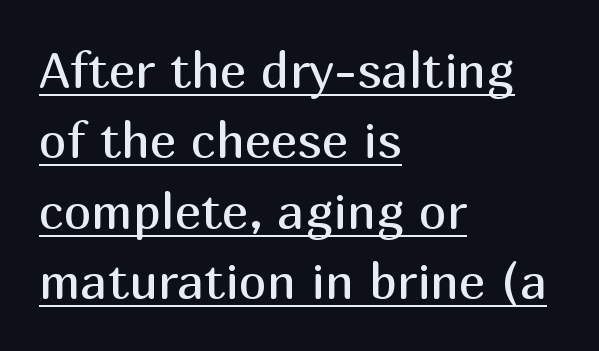
The typesetter chose a ragged-right arrangement here. Do the characters align in a grid? No, the font is proportional. Think standard paragraph weight, or any step lighter than that. Tracking value appears to be zero — textbook default spacing. In terms of letterform style, serifs are entirely absent.
